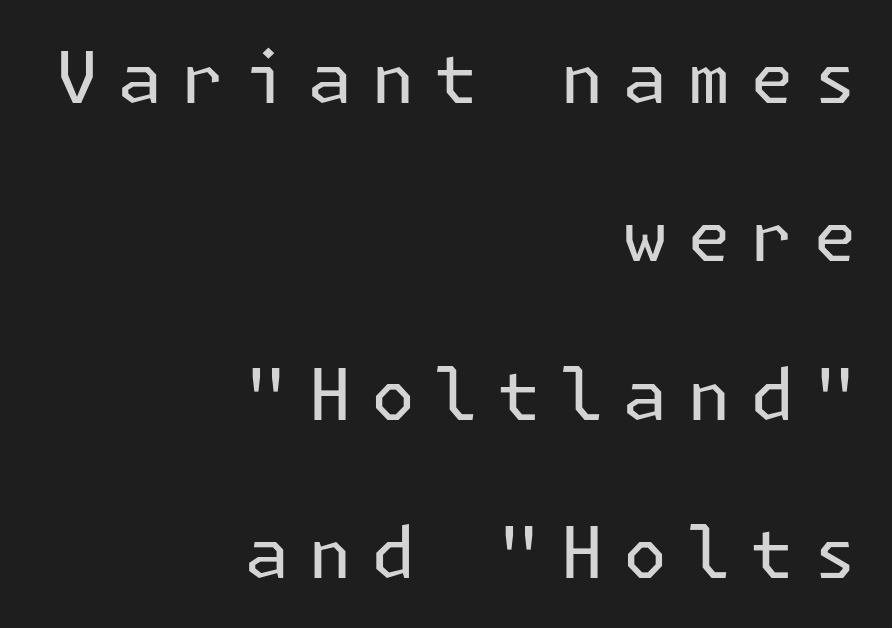
The image shows 71 px regular-weight sans-serif type, upright; set right-aligned, loose line spacing (2.23x), unusually wide letter spacing (+0.27 em), not underlined; low stroke contrast and a medium x-height.
